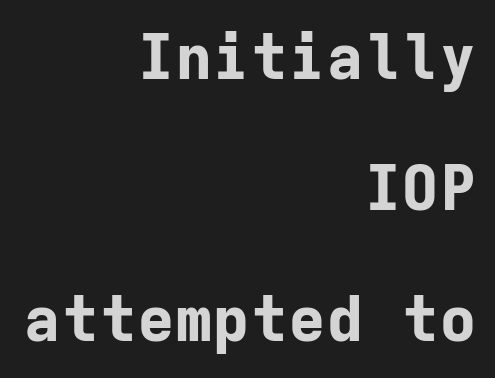
The image shows 63 px bold sans-serif type, upright, monospaced; set right-aligned, loose line spacing (2.08x), normal letter spacing, not underlined; low stroke contrast and a medium x-height.
